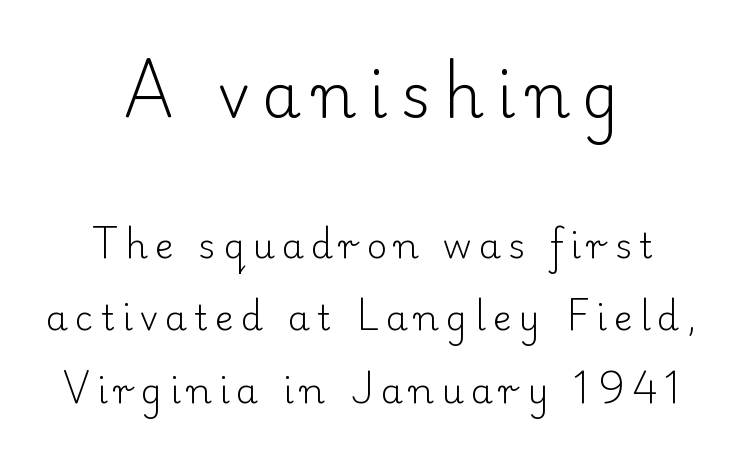
Q: Is the text bold? A: No.
Q: Is the text italic (slanted)? A: No, it is upright.
Q: Is the text underlined? A: No.
Q: How is the paragraph aligned? A: Centered.
Q: Is the spacing between letters normal or unusually wide? A: Unusually wide.
Q: Is the spacing between lines tight, normal or loose? A: Loose.
Q: Which block of text is set in a larger size, the first (top) or the second (bottom)? A: The first (top) one.
Q: Width (condensed, normal, or wide)? A: Normal.
Q: Stroke contrast? A: Low.
Q: x-height? A: Small.
Q: Monospaced? A: No.
